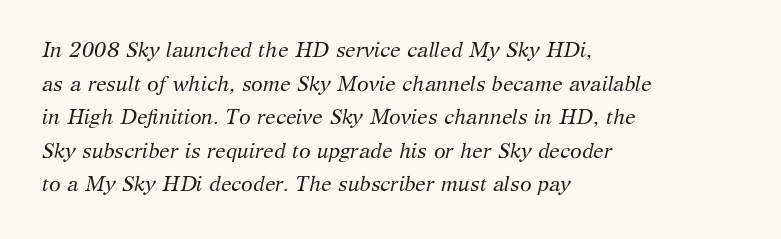
{"italic": "yes", "lean": "right", "slant_degrees": 12, "bold": "no", "underline": "no", "align": "left", "line_spacing": "normal", "line_spacing_ratio": 1.6, "letter_spacing": "normal", "letter_spacing_em": 0.0, "glyph_px": 21}
